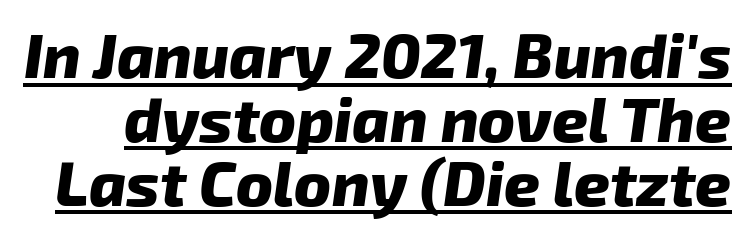
The image shows 62 px heavy type, italic (leaning right); set tight line spacing (1.03x), normal letter spacing, underlined; low stroke contrast and a medium x-height.
